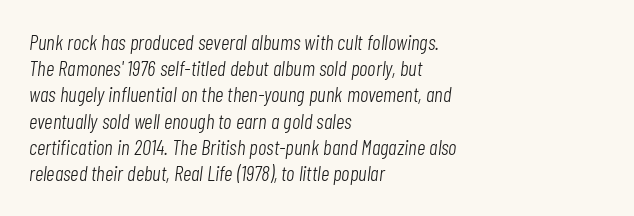
Q: Is the text bold? A: No.
Q: Is the text italic (slanted)? A: Yes, it leans right by about 7 degrees.
Q: Is the text underlined? A: No.
Q: How is the paragraph aligned? A: Left-aligned.
Q: Is the spacing between letters normal or unusually wide? A: Normal.
Q: Is the spacing between lines tight, normal or loose? A: Normal.
